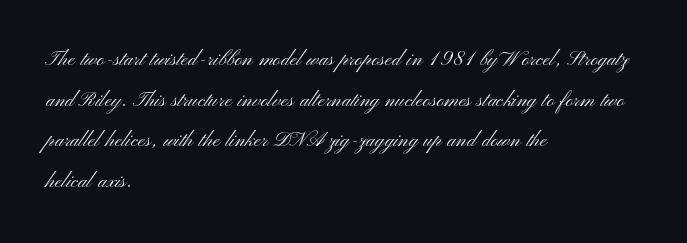
The image shows 26 px text type; set left-aligned, normal line spacing (1.56x), normal letter spacing, not underlined.
